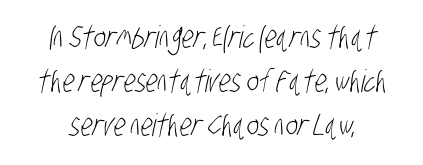
The foot of each line stays bare and open. The designer left line spacing at the default. Tracking value appears to be zero — textbook default spacing. These lines are rendered in a variable-pitch font. No extra ink here — the face is not bold.
